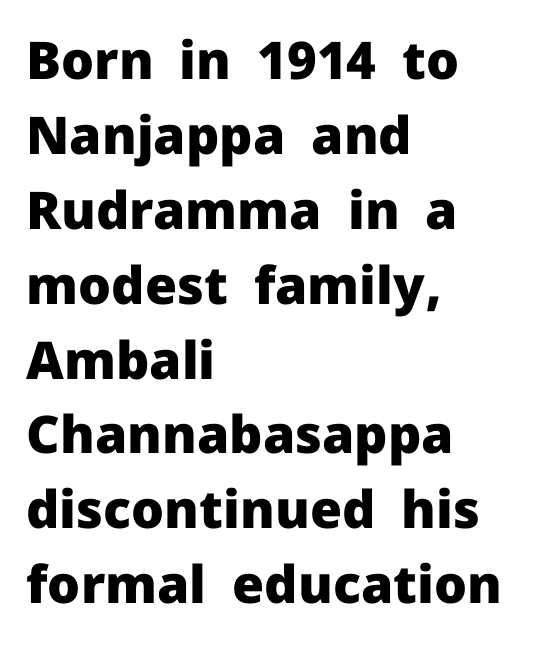
Every stem runs plumb, perpendicular to the baseline. Reading down the block, your eye returns to a fixed left position each line. The letters carry no serifs — their stems end cleanly without finishing strokes. Heft: maximum for text — a bold.
